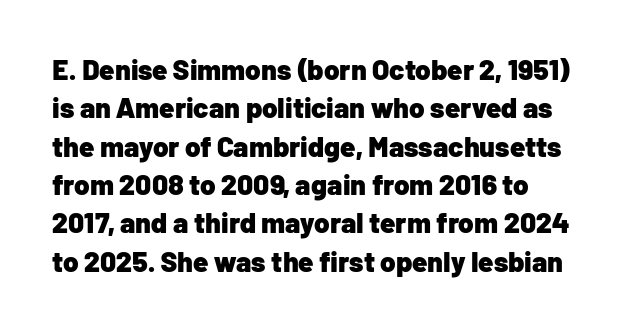
Q: Is the text bold? A: Yes.
Q: Is the text italic (slanted)? A: No, it is upright.
Q: Is the typeface a serif or a sans-serif typeface? A: Sans-serif.
Q: Is the text underlined? A: No.
Q: Is the spacing between letters normal or unusually wide? A: Normal.
Q: Is the spacing between lines tight, normal or loose? A: Normal.
Q: Width (condensed, normal, or wide)? A: Normal.
Q: Stroke contrast? A: Low.
Q: x-height? A: Medium.
Q: Monospaced? A: No.
